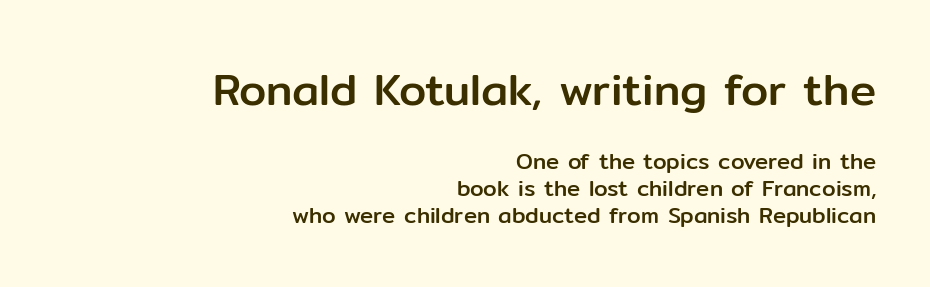
The text was rendered using a sans face with plain stroke endings. The passage shown begins with its larger block and ends with its smaller one. Plain, unruled lines of type. Nothing unusual about the tracking: characters are spaced as the font intends. Italic? Not at all — the glyphs are vertical.
